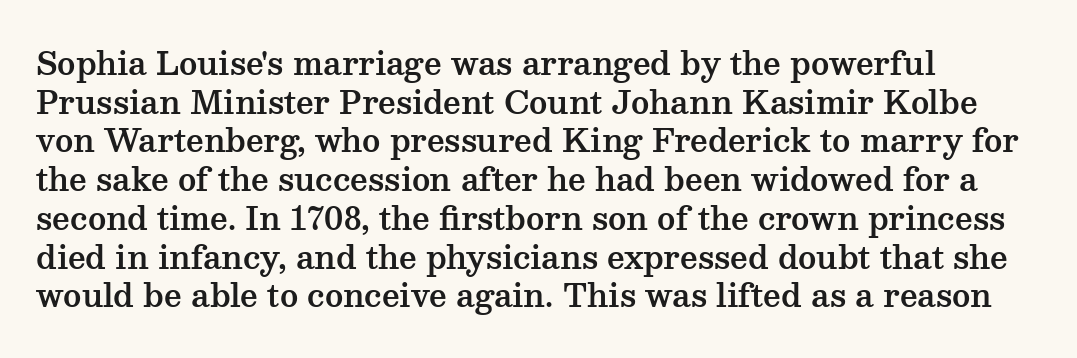
Q: Is the text italic (slanted)? A: No, it is upright.
Q: Is the typeface a serif or a sans-serif typeface? A: Serif.
Q: Is the text underlined? A: No.
Q: How is the paragraph aligned? A: Left-aligned.
Q: Is the spacing between letters normal or unusually wide? A: Normal.
Q: Is the spacing between lines tight, normal or loose? A: Normal.
Q: Width (condensed, normal, or wide)? A: Wide.
Q: Stroke contrast? A: Medium.
Q: x-height? A: Medium.
Q: Monospaced? A: No.
